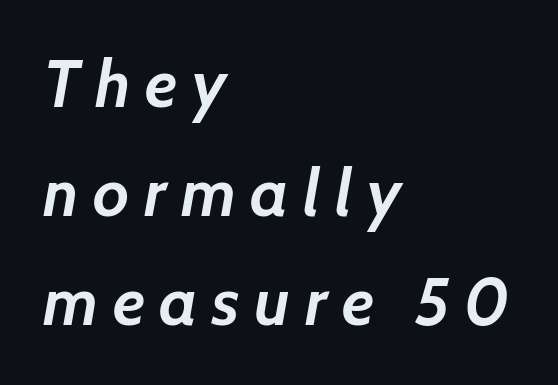
The image shows 66 px semibold type, italic (leaning right); set left-aligned, normal line spacing (1.65x), unusually wide letter spacing (+0.22 em), not underlined; low stroke contrast and a medium x-height.
